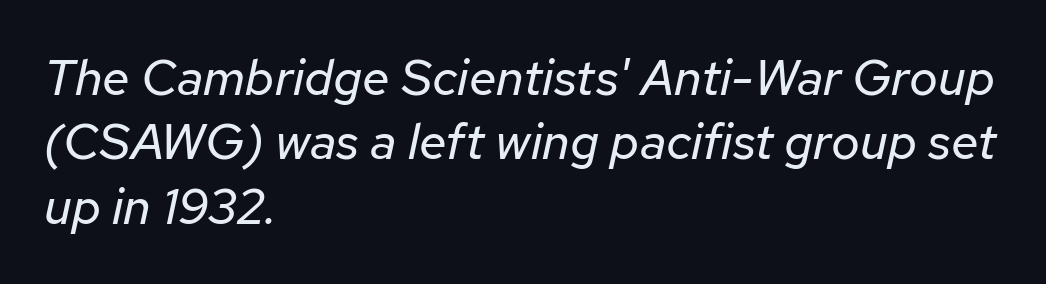
Q: Is the text bold? A: No.
Q: Is the text italic (slanted)? A: Yes, it leans right by about 12 degrees.
Q: Is the text underlined? A: No.
Q: How is the paragraph aligned? A: Left-aligned.
Q: Is the spacing between letters normal or unusually wide? A: Normal.
Q: Is the spacing between lines tight, normal or loose? A: Normal.
Q: Width (condensed, normal, or wide)? A: Normal.
Q: Stroke contrast? A: Low.
Q: x-height? A: Medium.
Q: Monospaced? A: No.
